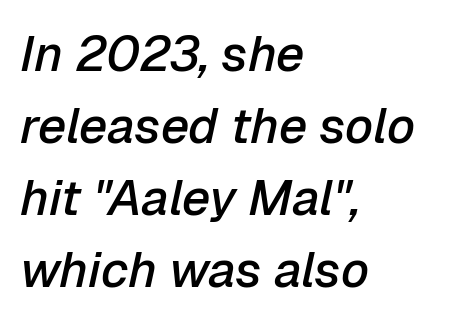
The image shows 50 px semibold type, italic (leaning right); set left-aligned, normal line spacing (1.44x), normal letter spacing, not underlined; low stroke contrast and a medium x-height.
